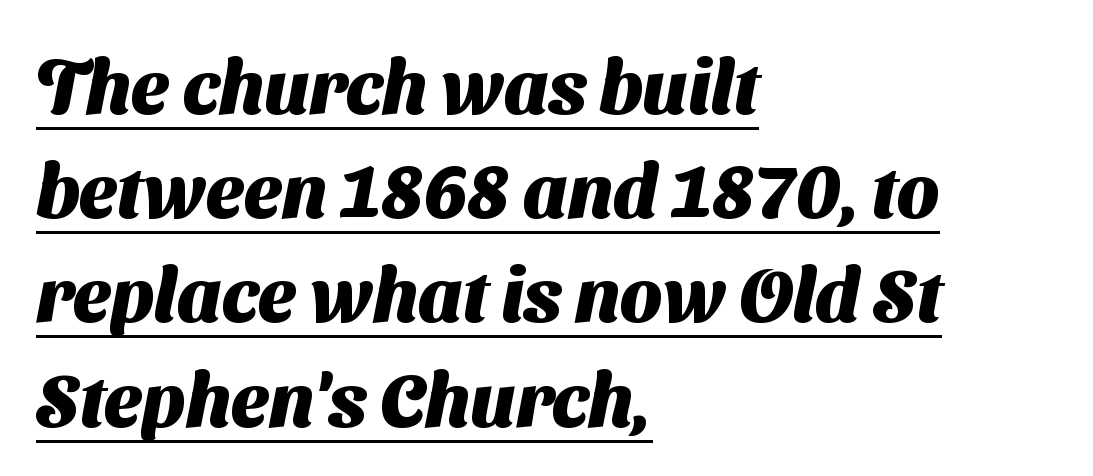
The image shows 75 px heavy sans-serif type; set left-aligned, normal line spacing (1.39x), normal letter spacing, underlined; medium stroke contrast and a medium x-height.
